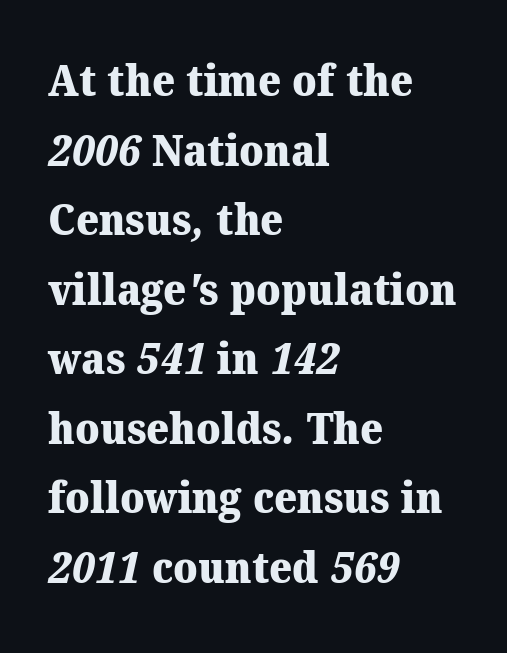
Q: Is the text bold? A: Yes.
Q: Is the typeface a serif or a sans-serif typeface? A: Serif.
Q: Is the text underlined? A: No.
Q: How is the paragraph aligned? A: Left-aligned.
Q: Is the spacing between letters normal or unusually wide? A: Normal.
Q: Is the spacing between lines tight, normal or loose? A: Normal.
Q: Width (condensed, normal, or wide)? A: Normal.
Q: Stroke contrast? A: Medium.
Q: x-height? A: Medium.
Q: Monospaced? A: No.
